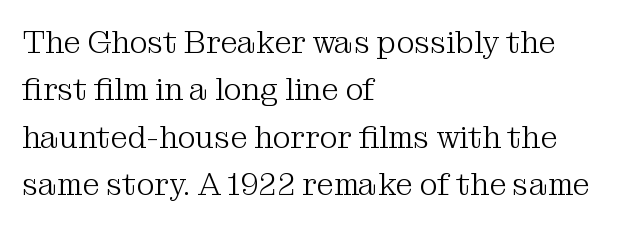
Q: Is the text bold? A: No.
Q: Is the text italic (slanted)? A: No, it is upright.
Q: Is the typeface a serif or a sans-serif typeface? A: Serif.
Q: Is the text underlined? A: No.
Q: How is the paragraph aligned? A: Left-aligned.
Q: Is the spacing between letters normal or unusually wide? A: Normal.
Q: Is the spacing between lines tight, normal or loose? A: Normal.
Q: Width (condensed, normal, or wide)? A: Normal.
Q: Stroke contrast? A: Medium.
Q: x-height? A: Medium.
Q: Monospaced? A: No.
